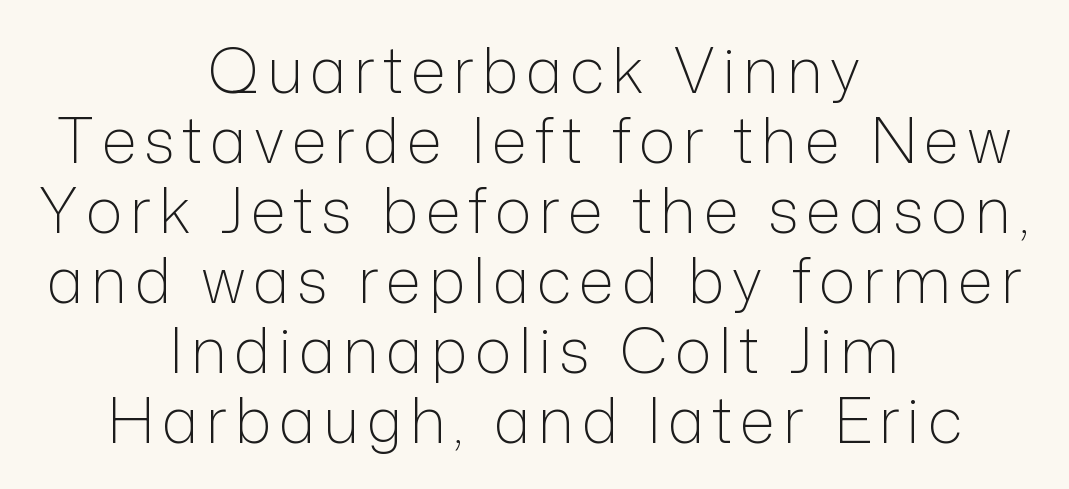
Q: Is the text bold? A: No.
Q: Is the text italic (slanted)? A: No, it is upright.
Q: Is the typeface a serif or a sans-serif typeface? A: Sans-serif.
Q: Is the text underlined? A: No.
Q: How is the paragraph aligned? A: Centered.
Q: Is the spacing between lines tight, normal or loose? A: Tight.
Q: Width (condensed, normal, or wide)? A: Normal.
Q: Stroke contrast? A: Low.
Q: x-height? A: Medium.
Q: Monospaced? A: No.
